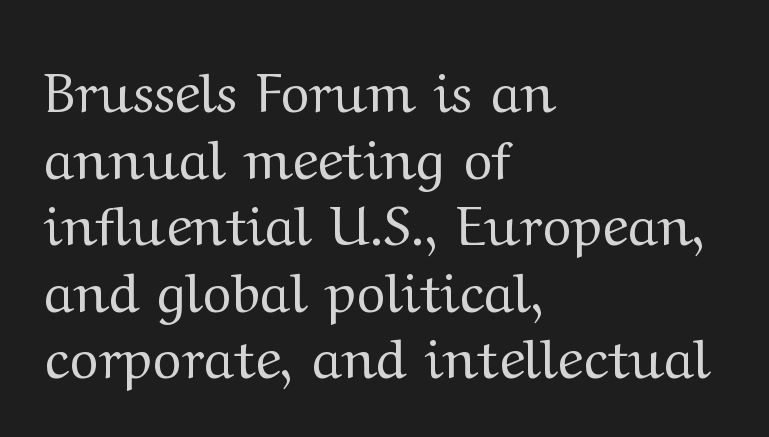
You could not count columns in this text — the font is proportionally spaced. In CSS terms this would be text-align: left. Type without underlining. Is this a sans? No — the strokes have serifs.
